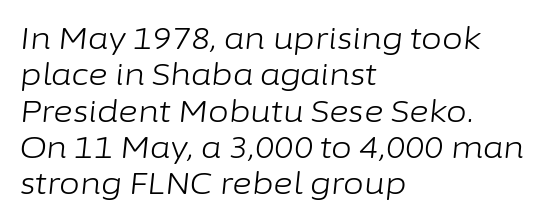
{"italic": "yes", "lean": "right", "slant_degrees": 6, "bold": "no", "weight": "light", "width": "normal", "stroke_contrast": "low", "x_height": "medium", "monospaced": "no", "underline": "no", "align": "left", "line_spacing_ratio": 1.21, "letter_spacing": "normal", "letter_spacing_em": 0.0, "glyph_px": 30}
